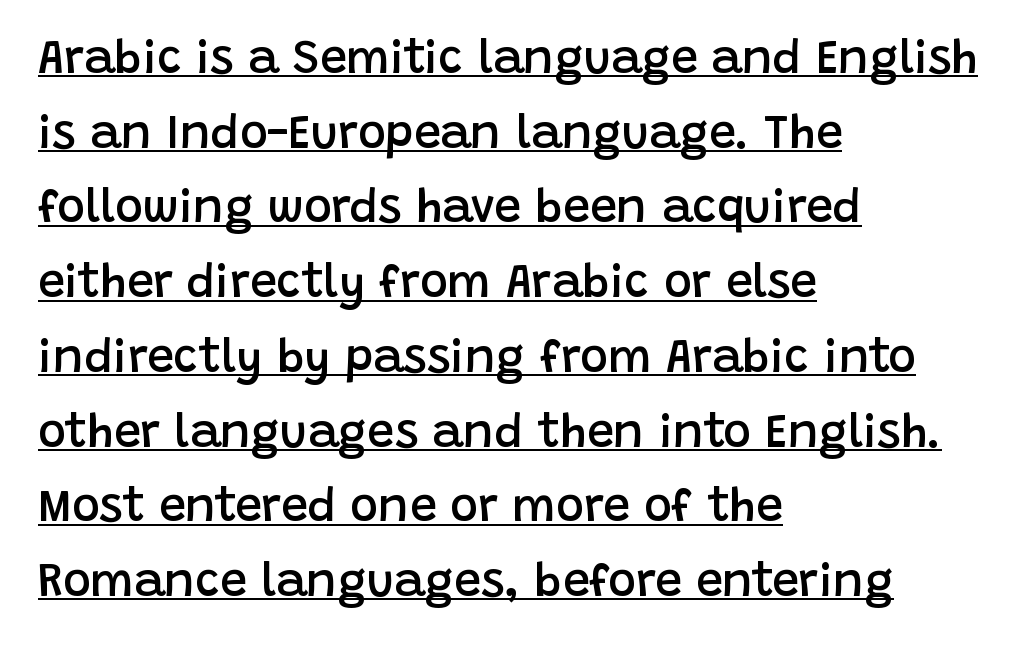
The image shows 47 px semibold sans-serif type, upright; set left-aligned, normal line spacing (1.59x), normal letter spacing, underlined; low stroke contrast and a large x-height.
